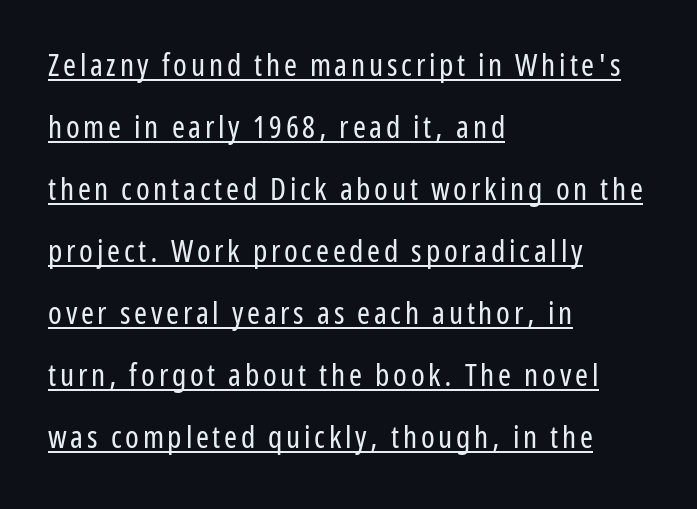
The image shows 31 px regular-weight, condensed sans-serif type, upright; set left-aligned, loose line spacing (2.0x), underlined; low stroke contrast and a medium x-height.
